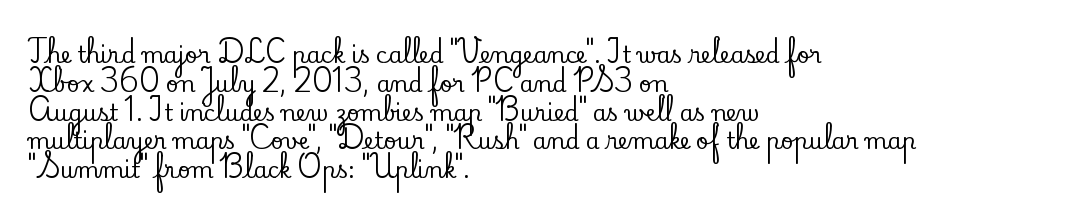
Q: Is the text italic (slanted)? A: No, it is upright.
Q: Is the text underlined? A: No.
Q: How is the paragraph aligned? A: Left-aligned.
Q: Is the spacing between letters normal or unusually wide? A: Normal.
Q: Is the spacing between lines tight, normal or loose? A: Normal.
